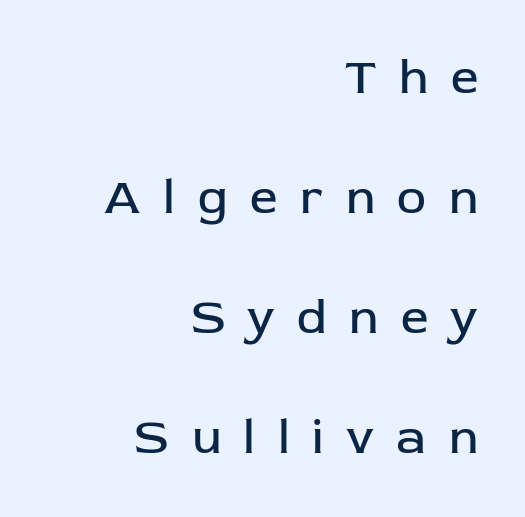
Q: Is the text bold? A: No.
Q: Is the text italic (slanted)? A: No, it is upright.
Q: Is the typeface a serif or a sans-serif typeface? A: Sans-serif.
Q: Is the text underlined? A: No.
Q: How is the paragraph aligned? A: Right-aligned.
Q: Is the spacing between letters normal or unusually wide? A: Unusually wide.
Q: Is the spacing between lines tight, normal or loose? A: Loose.
Q: Width (condensed, normal, or wide)? A: Normal.
Q: Stroke contrast? A: Low.
Q: x-height? A: Medium.
Q: Monospaced? A: No.
